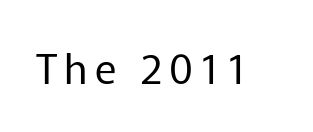
In terms of posture, this sample is upright. Type style note: lacks serifs. Anything drawn beneath the words? Only blank space. Proportional: the letters do not fall into vertical columns. A light-to-regular cut is what we see here.
